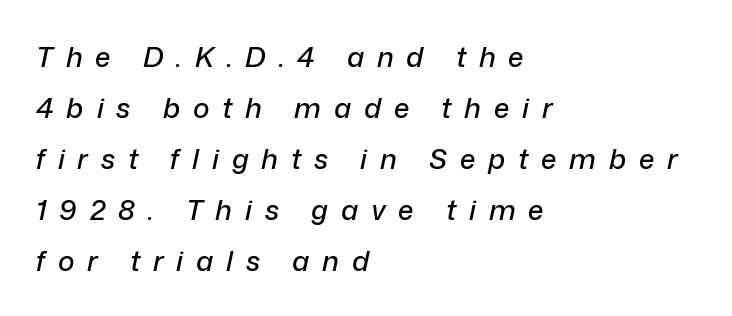
Q: Is the text italic (slanted)? A: Yes, it leans right by about 12 degrees.
Q: Is the text underlined? A: No.
Q: How is the paragraph aligned? A: Left-aligned.
Q: Is the spacing between letters normal or unusually wide? A: Unusually wide.
Q: Width (condensed, normal, or wide)? A: Normal.
Q: Stroke contrast? A: Low.
Q: x-height? A: Medium.
Q: Monospaced? A: No.
